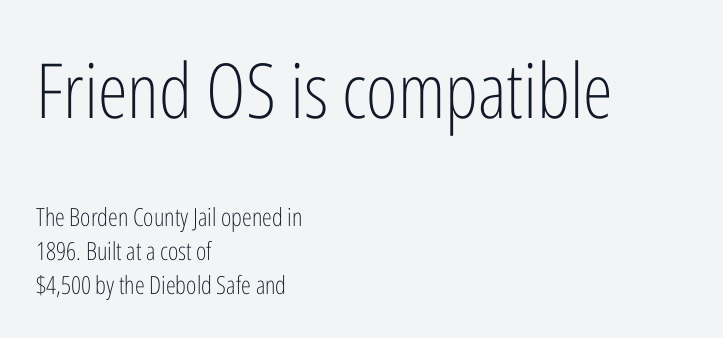
The image shows 76 px light, condensed sans-serif type, upright; set left-aligned, normal line spacing (1.35x), normal letter spacing, not underlined; the first (top) block is 3.04x larger; low stroke contrast and a medium x-height.
